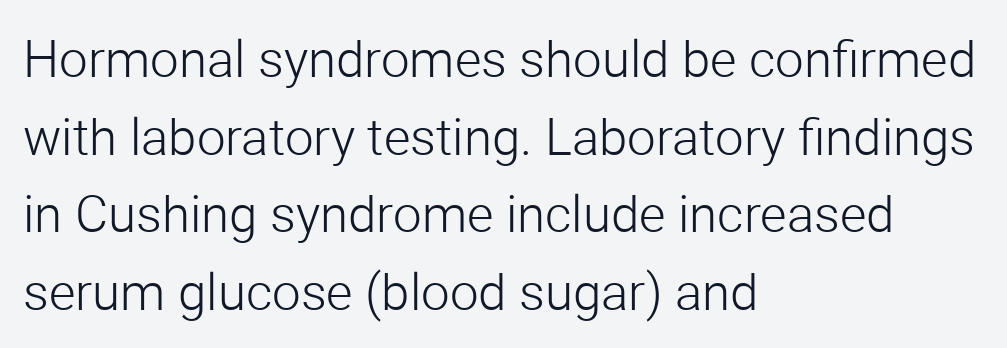
Q: Is the text bold? A: No.
Q: Is the text italic (slanted)? A: No, it is upright.
Q: Is the typeface a serif or a sans-serif typeface? A: Sans-serif.
Q: Is the text underlined? A: No.
Q: How is the paragraph aligned? A: Left-aligned.
Q: Is the spacing between letters normal or unusually wide? A: Normal.
Q: Is the spacing between lines tight, normal or loose? A: Normal.
Q: Width (condensed, normal, or wide)? A: Normal.
Q: Stroke contrast? A: Low.
Q: x-height? A: Medium.
Q: Monospaced? A: No.
